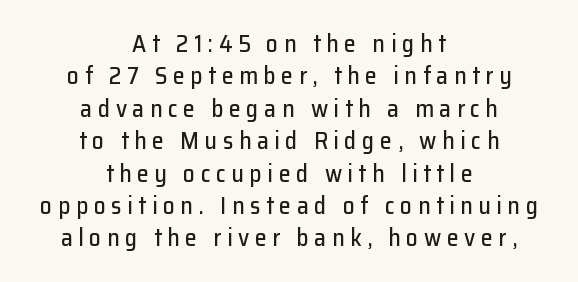
{"italic": "no", "underline": "no", "align": "center", "line_spacing": "normal", "line_spacing_ratio": 1.35, "letter_spacing": "wide", "letter_spacing_em": 0.23, "glyph_px": 24}
